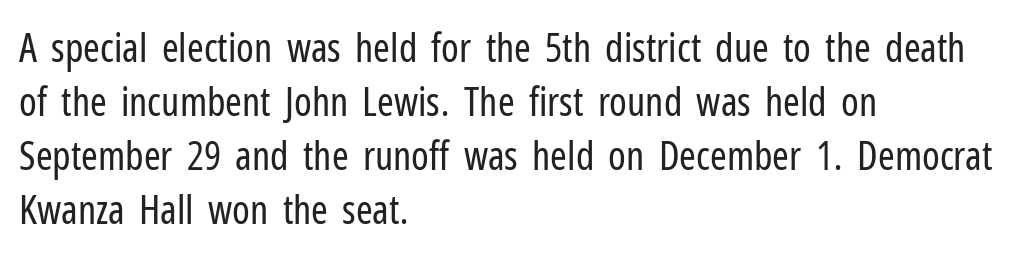
The image shows 40 px regular-weight, condensed sans-serif type, upright; set left-aligned, normal line spacing (1.35x), normal letter spacing, not underlined; low stroke contrast and a medium x-height.
